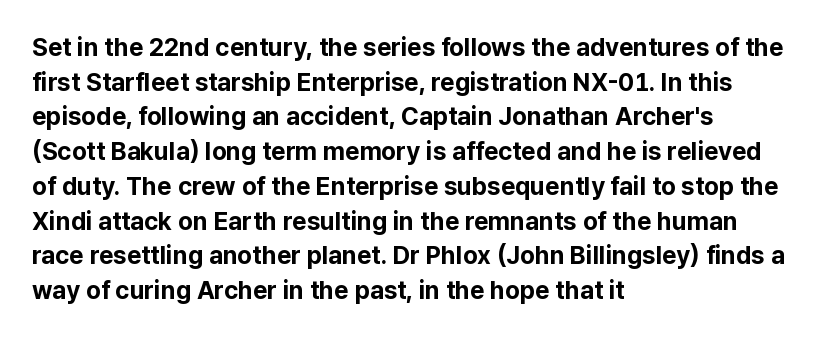
Q: Is the text bold? A: Yes.
Q: Is the text italic (slanted)? A: No, it is upright.
Q: Is the text underlined? A: No.
Q: How is the paragraph aligned? A: Left-aligned.
Q: Is the spacing between letters normal or unusually wide? A: Normal.
Q: Is the spacing between lines tight, normal or loose? A: Normal.
